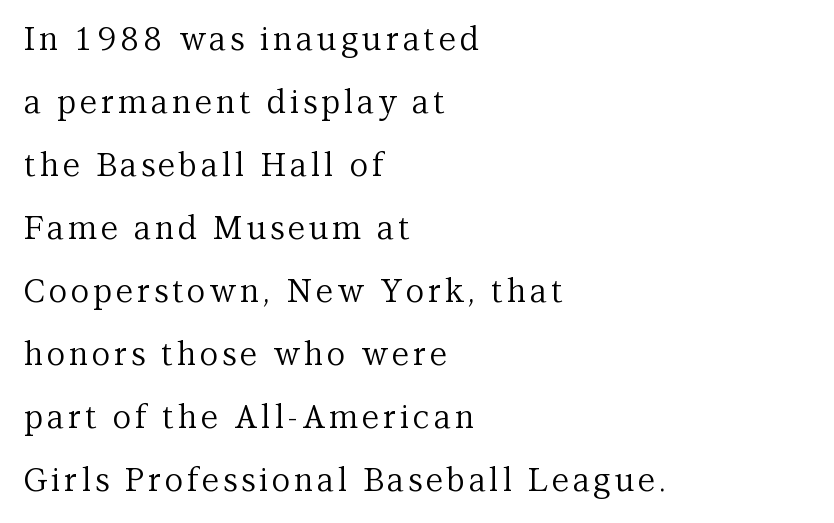
The image shows 32 px regular-weight serif type, upright; set left-aligned, loose line spacing (1.97x), not underlined; medium stroke contrast and a medium x-height.
